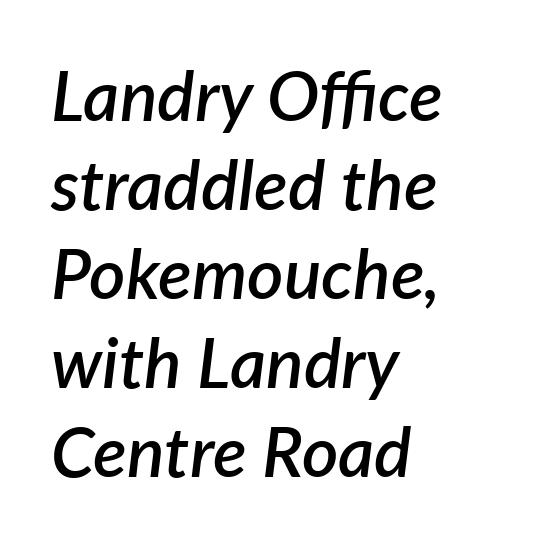
{"italic": "yes", "lean": "right", "slant_degrees": 7, "bold": "semi", "weight": "semibold", "width": "normal", "stroke_contrast": "low", "x_height": "medium", "monospaced": "no", "underline": "no", "align": "left", "line_spacing": "normal", "line_spacing_ratio": 1.27, "letter_spacing": "normal", "letter_spacing_em": 0.0, "glyph_px": 70}
